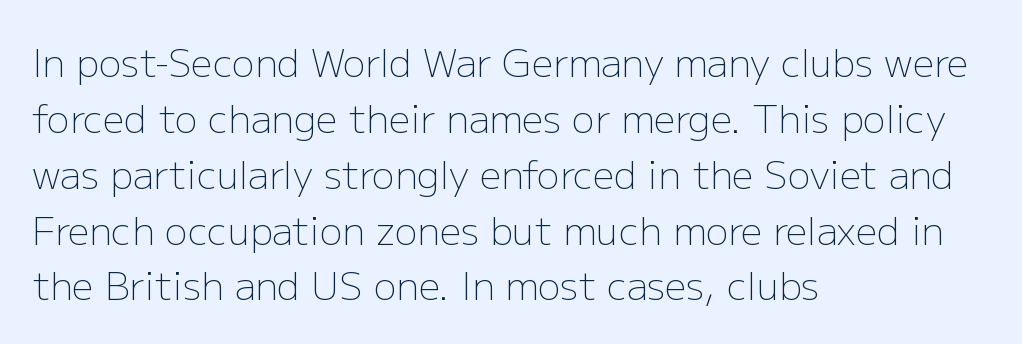
Q: Is the text bold? A: No.
Q: Is the text italic (slanted)? A: No, it is upright.
Q: Is the typeface a serif or a sans-serif typeface? A: Sans-serif.
Q: Is the text underlined? A: No.
Q: How is the paragraph aligned? A: Left-aligned.
Q: Is the spacing between letters normal or unusually wide? A: Normal.
Q: Is the spacing between lines tight, normal or loose? A: Normal.
Q: Width (condensed, normal, or wide)? A: Normal.
Q: Stroke contrast? A: Low.
Q: x-height? A: Medium.
Q: Monospaced? A: No.
